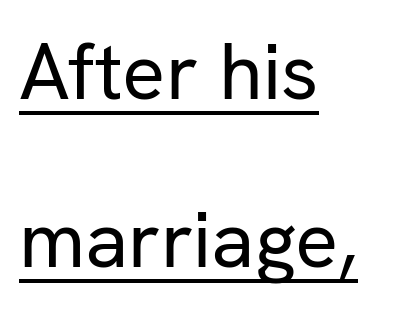
This sample uses an upright cut, with every glyph sitting square on the baseline. Each new line begins a long way beneath the previous one. Stems here are at most as thick as an everyday book face. These lines are rendered in a variable-pitch font.
